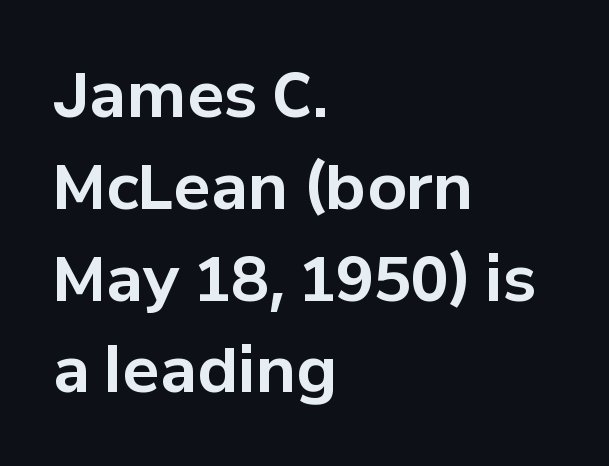
Think of a printed novel: that variable character pitch is what you see here. Interline gaps are of average width in this sample. The designer went with a sans here, leaving each stem footless. Posture: upright roman.
